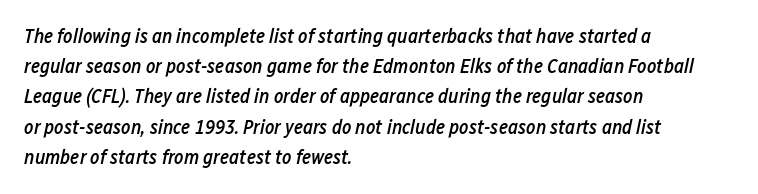
A classic flush-left, rag-right setting is used for this passage. Honestly, the row spacing looks completely unremarkable. This rendering leaves character spacing at its baseline value. Unmarked baselines from the first word to the last.
